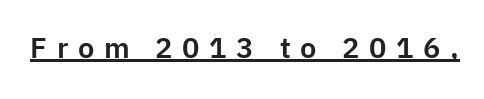
Posture: straight, roman, zero tilt. Display-style spreading of the glyphs; the letterfit is very open. This is underlined copy, the kind a proofreader might mark for attention. Each letter's strokes conclude bluntly, with no projecting serifs. The rendering uses natural spacing where letterforms have individual widths.
